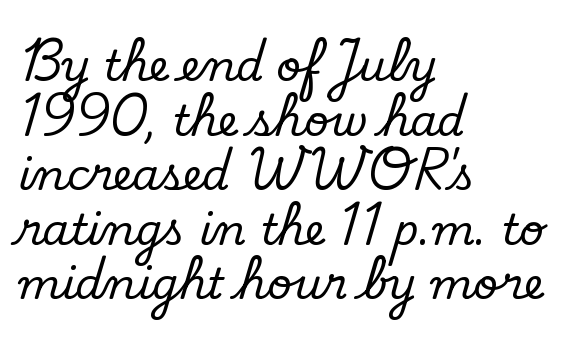
{"serif": "yes", "width": "normal", "stroke_contrast": "low", "x_height": "small", "monospaced": "no", "underline": "no", "align": "left", "line_spacing": "normal", "line_spacing_ratio": 1.27, "letter_spacing": "normal", "letter_spacing_em": 0.0, "glyph_px": 43}
